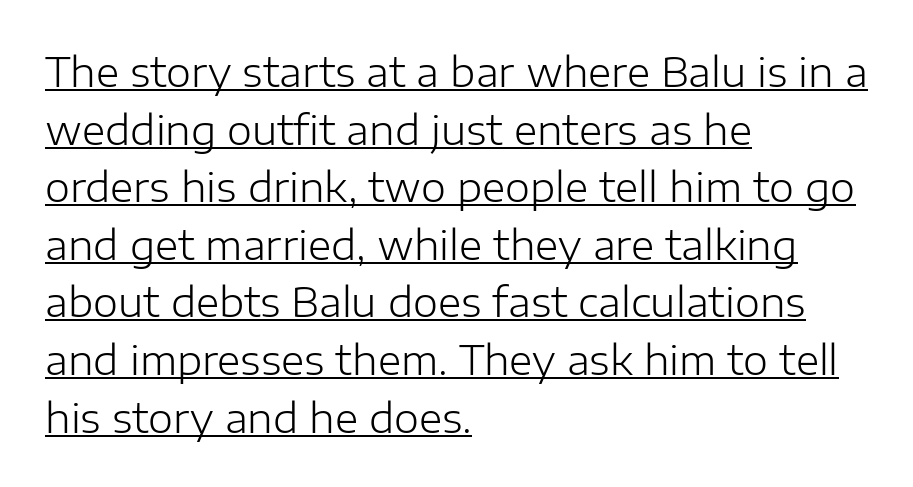
The image shows 40 px light sans-serif type, upright; set left-aligned, normal line spacing (1.44x), normal letter spacing, underlined; low stroke contrast and a medium x-height.
